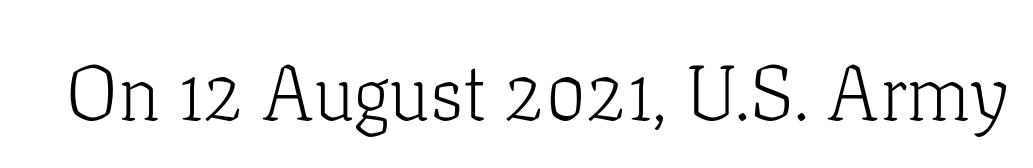
Q: Is the text bold? A: No.
Q: Is the text italic (slanted)? A: No, it is upright.
Q: Is the typeface a serif or a sans-serif typeface? A: Serif.
Q: Is the text underlined? A: No.
Q: Is the spacing between letters normal or unusually wide? A: Normal.
Q: Width (condensed, normal, or wide)? A: Normal.
Q: Stroke contrast? A: Low.
Q: x-height? A: Medium.
Q: Monospaced? A: No.
